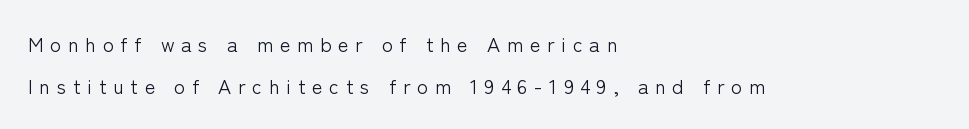
The image shows 20 px text type, upright; set left-aligned, loose line spacing (2.11x), unusually wide letter spacing (+0.34 em), not underlined.
